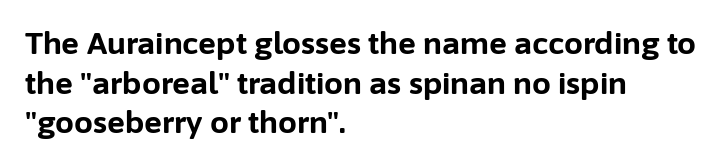
Q: Is the text bold? A: Yes.
Q: Is the text italic (slanted)? A: No, it is upright.
Q: Is the typeface a serif or a sans-serif typeface? A: Sans-serif.
Q: Is the text underlined? A: No.
Q: How is the paragraph aligned? A: Left-aligned.
Q: Is the spacing between letters normal or unusually wide? A: Normal.
Q: Is the spacing between lines tight, normal or loose? A: Normal.
Q: Width (condensed, normal, or wide)? A: Normal.
Q: Stroke contrast? A: Low.
Q: x-height? A: Medium.
Q: Monospaced? A: No.
